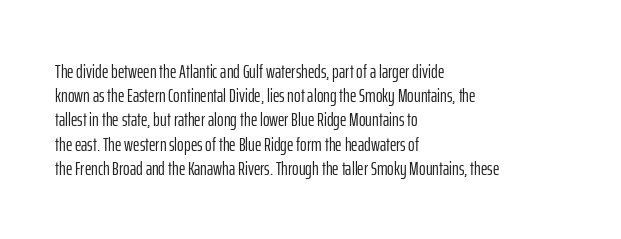
{"italic": "no", "bold": "no", "underline": "no", "align": "left", "line_spacing_ratio": 1.21, "letter_spacing": "normal", "letter_spacing_em": 0.0, "glyph_px": 20}
